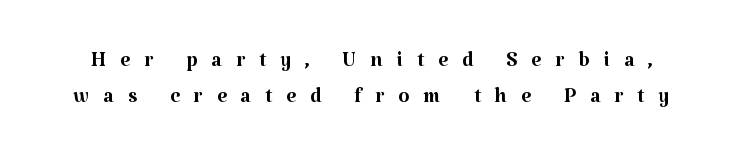
The font is comparable to plain body text, perhaps lighter. A serif font was chosen for this passage. Looks like regular typesetting: each glyph gets only the width it needs. Italic? Not at all — the glyphs are vertical.
